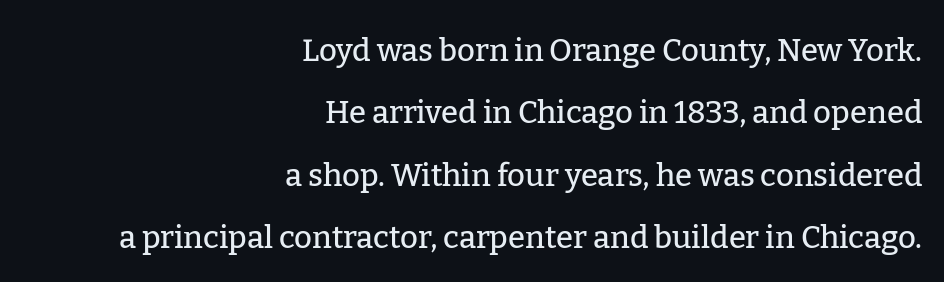
The image shows 31 px serif type, upright; set right-aligned, loose line spacing (2.01x), normal letter spacing, not underlined; low stroke contrast and a medium x-height.
